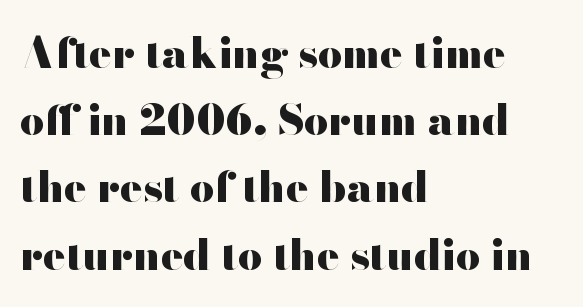
The ragged edge is on the right, which tells us the setting is flush left. What's the leading like? Ordinary, nothing unusual. Every character sits straight up, as roman type does. Caption: standard tracking, unaltered. Nope, no serifs anywhere on these letters.
